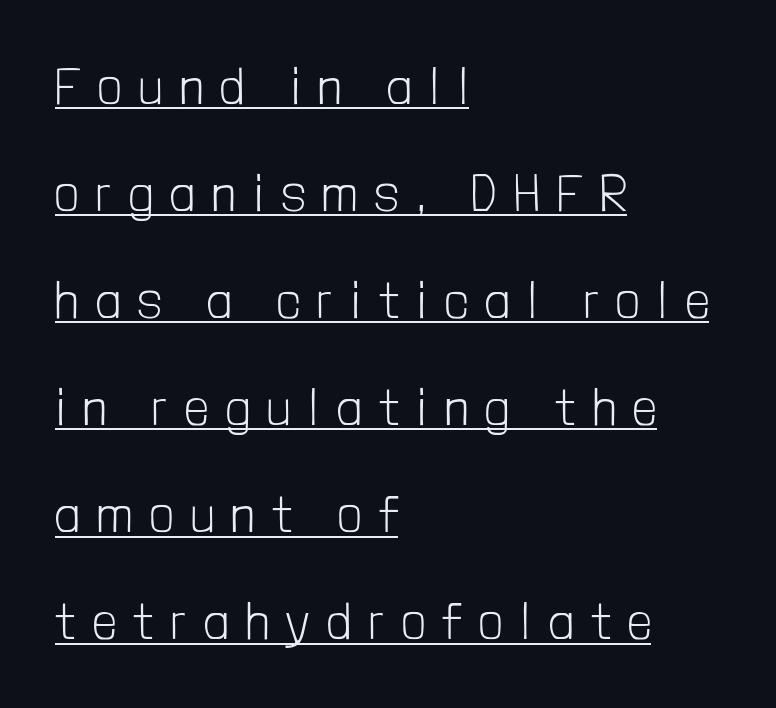
{"serif": "no", "italic": "no", "bold": "no", "weight": "light", "width": "condensed", "stroke_contrast": "low", "x_height": "medium", "monospaced": "no", "underline": "yes", "align": "left", "line_spacing": "loose", "line_spacing_ratio": 2.1, "letter_spacing": "wide", "letter_spacing_em": 0.35, "glyph_px": 51}
